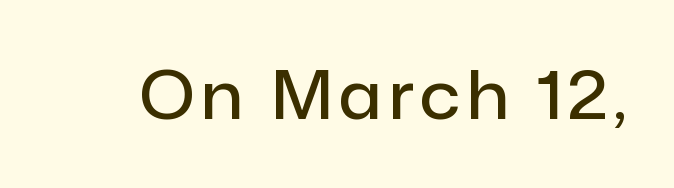
{"serif": "no", "italic": "no", "bold": "semi", "weight": "semibold", "width": "normal", "stroke_contrast": "low", "x_height": "medium", "monospaced": "no", "underline": "no", "glyph_px": 66}
